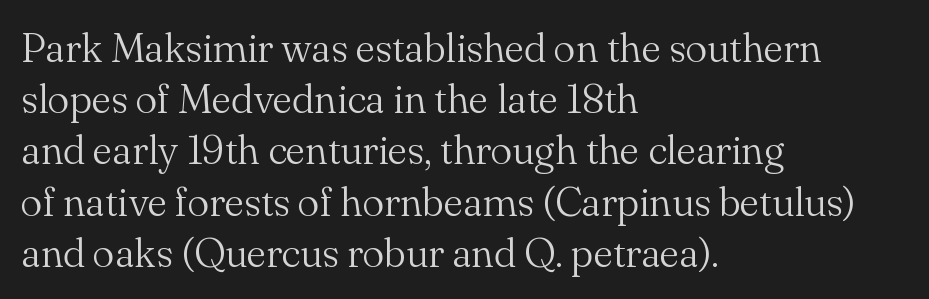
These lines stack with their left ends in a neat column. No extra tracking has been applied to these lines. The passage shown is typed in a proportional face where columns would drift. The specimen reads as upright at a glance. The gap between lines stays unmarked. Leading matches the norm, producing a regular column.
